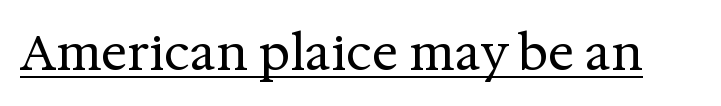
The image shows 49 px regular-weight serif type, upright; set normal letter spacing, underlined; medium stroke contrast and a medium x-height.
